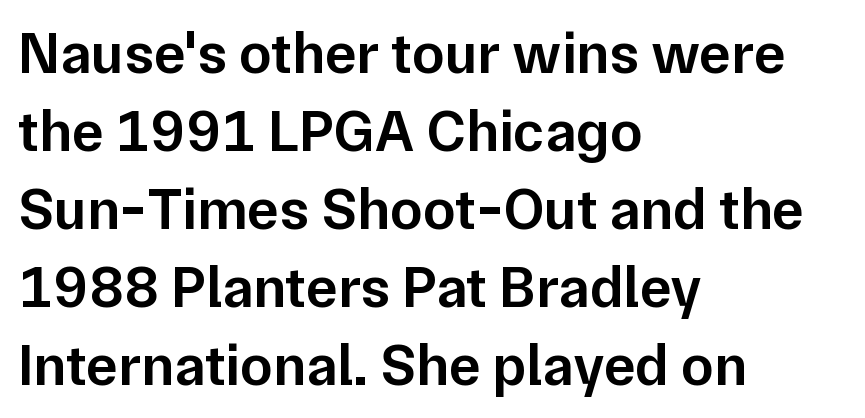
Q: Is the text bold? A: Semi-bold.
Q: Is the text italic (slanted)? A: No, it is upright.
Q: Is the typeface a serif or a sans-serif typeface? A: Sans-serif.
Q: Is the text underlined? A: No.
Q: How is the paragraph aligned? A: Left-aligned.
Q: Is the spacing between letters normal or unusually wide? A: Normal.
Q: Is the spacing between lines tight, normal or loose? A: Normal.
Q: Width (condensed, normal, or wide)? A: Normal.
Q: Stroke contrast? A: Low.
Q: x-height? A: Medium.
Q: Monospaced? A: No.
